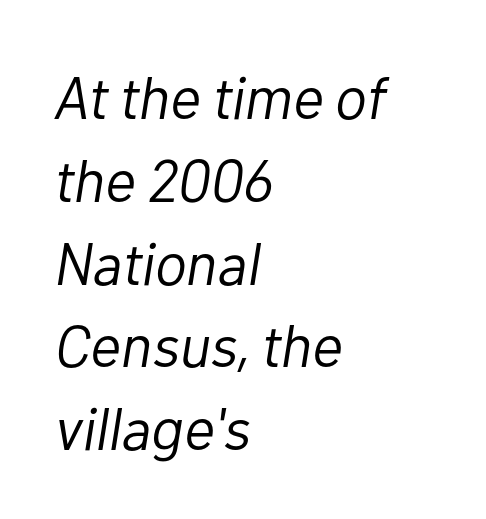
{"italic": "yes", "lean": "right", "slant_degrees": 10, "bold": "no", "weight": "light", "width": "normal", "stroke_contrast": "low", "x_height": "medium", "monospaced": "no", "underline": "no", "align": "left", "line_spacing": "normal", "line_spacing_ratio": 1.38, "letter_spacing": "normal", "letter_spacing_em": 0.0, "glyph_px": 60}
